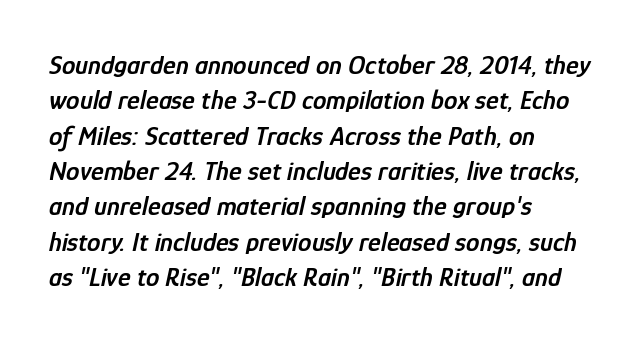
The image shows 27 px text type, italic (leaning right); set left-aligned, normal line spacing (1.31x), normal letter spacing, not underlined.
